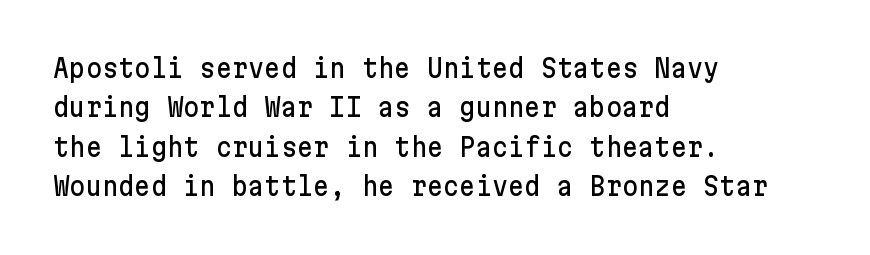
The setting favours the left margin, as ordinary paragraphs usually do. Is there any slant? The stems are plumb. A bare baseline throughout the passage. The letterforms sit shoulder to shoulder at normal distance. These lines sit exactly where default settings would place them.
